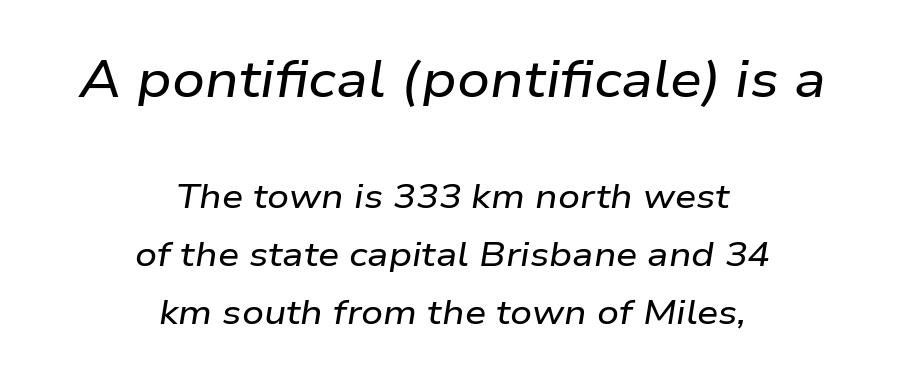
These lines stack symmetrically, like a column narrowing and widening about its center. The earlier block is typeset at a bigger size than the later block. A typesetter would mark this as italic. These lines are rendered in a variable-pitch font. Each word holds together tightly as a unit, with standard inter-letter gaps. The space beneath each line is pristine and unruled.
